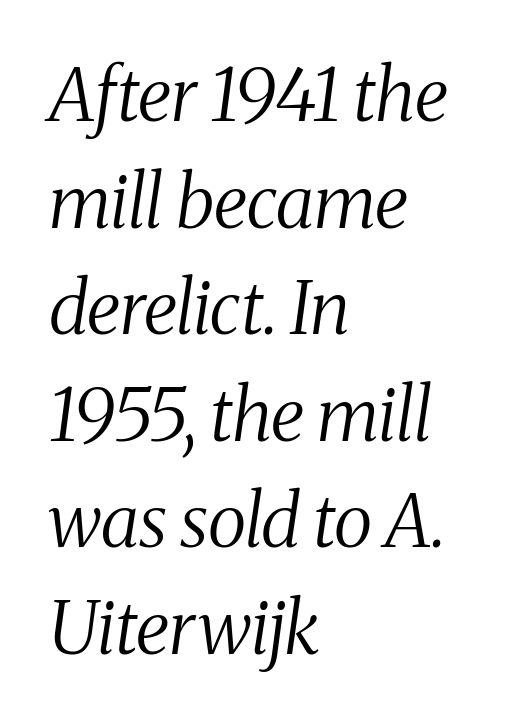
{"serif": "yes", "italic": "yes", "lean": "right", "slant_degrees": 8, "bold": "no", "weight": "regular", "width": "condensed", "stroke_contrast": "medium", "x_height": "medium", "monospaced": "no", "underline": "no", "align": "left", "line_spacing": "normal", "line_spacing_ratio": 1.46, "letter_spacing": "normal", "letter_spacing_em": 0.0, "glyph_px": 73}
